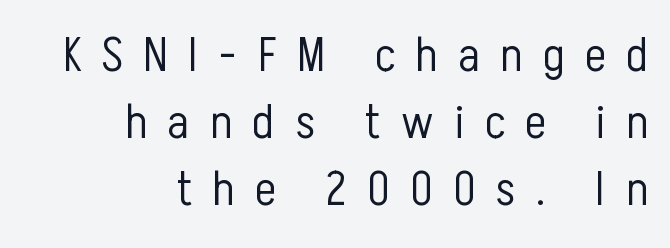
Q: Is the text bold? A: No.
Q: Is the text italic (slanted)? A: No, it is upright.
Q: Is the typeface a serif or a sans-serif typeface? A: Sans-serif.
Q: Is the text underlined? A: No.
Q: How is the paragraph aligned? A: Right-aligned.
Q: Is the spacing between letters normal or unusually wide? A: Unusually wide.
Q: Is the spacing between lines tight, normal or loose? A: Normal.
Q: Width (condensed, normal, or wide)? A: Condensed.
Q: Stroke contrast? A: Low.
Q: x-height? A: Medium.
Q: Monospaced? A: No.
